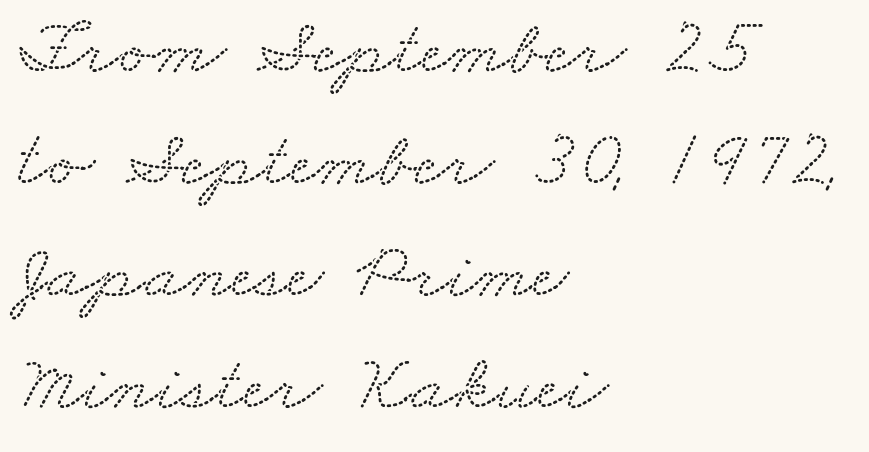
{"width": "wide", "stroke_contrast": "low", "x_height": "small", "monospaced": "no", "underline": "no", "align": "left", "line_spacing": "normal", "line_spacing_ratio": 1.4, "letter_spacing": "normal", "letter_spacing_em": 0.0, "glyph_px": 80}
